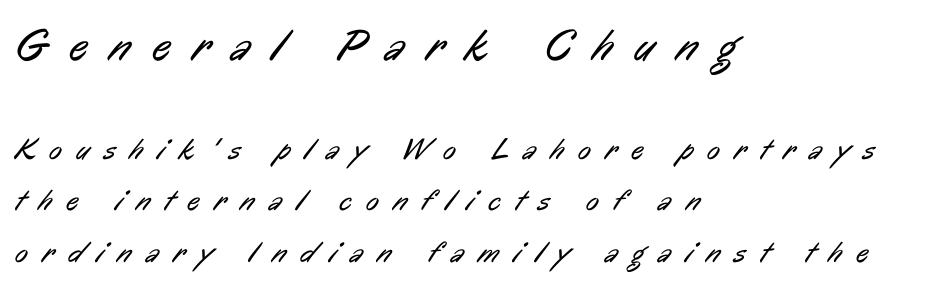
{"serif": "no", "bold": "no", "weight": "regular", "width": "condensed", "stroke_contrast": "low", "x_height": "medium", "monospaced": "no", "underline": "no", "align": "left", "line_spacing_ratio": 1.71, "letter_spacing": "wide", "letter_spacing_em": 0.49, "larger_block": "first", "size_ratio": 1.5, "glyph_px": 45}
